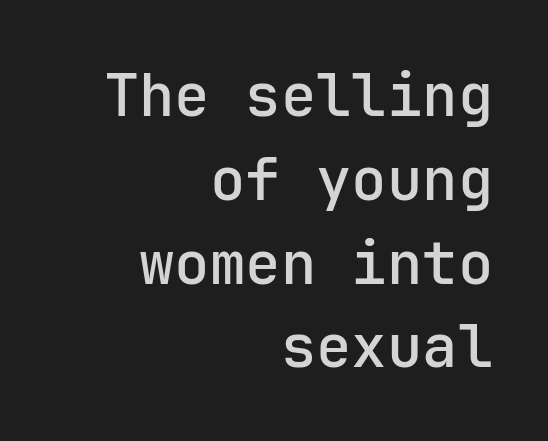
A bare baseline throughout the passage. Monospaced: the letters line up in strict vertical columns. Here the glyphs are tracked normally, forming tight word shapes. Does the type have serifs? No, each stem ends abruptly. The passage is arranged like a letterhead date or caption credit — flush right. Ordinary non-slanted type is in use.
